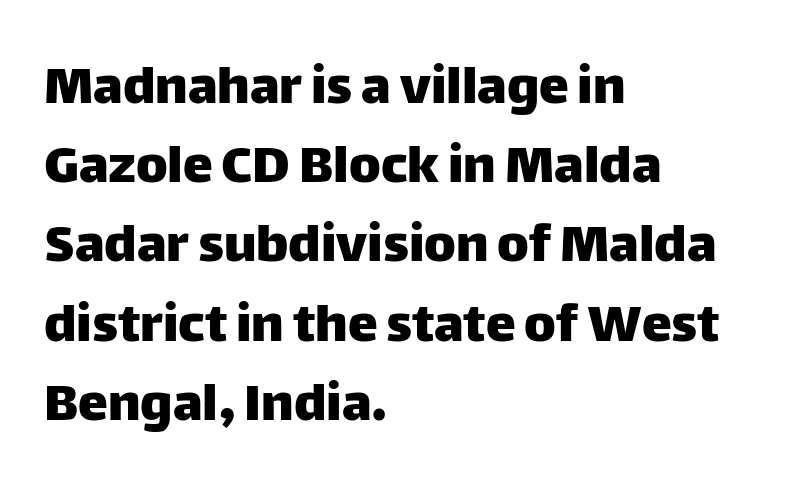
Nope, no serifs anywhere on these letters. You can tell it's not italic because the verticals are truly vertical. A bare baseline throughout the passage. Normally led — the rows are evenly, conventionally spaced. Is this a fixed-width face? No — the glyphs have proportional, varying widths. Words appear dense and cohesive because spacing is normal.
